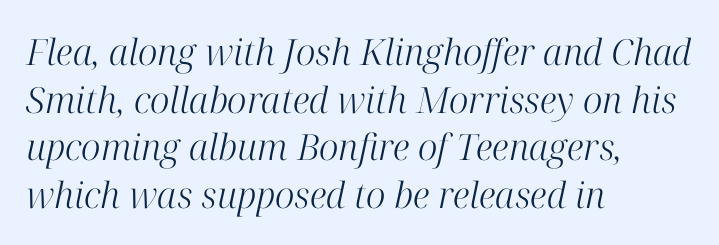
Q: Is the text bold? A: No.
Q: Is the text italic (slanted)? A: Yes, it leans right by about 12 degrees.
Q: Is the typeface a serif or a sans-serif typeface? A: Serif.
Q: Is the text underlined? A: No.
Q: How is the paragraph aligned? A: Left-aligned.
Q: Is the spacing between letters normal or unusually wide? A: Normal.
Q: Is the spacing between lines tight, normal or loose? A: Normal.
Q: Width (condensed, normal, or wide)? A: Normal.
Q: Stroke contrast? A: High.
Q: x-height? A: Medium.
Q: Monospaced? A: No.
